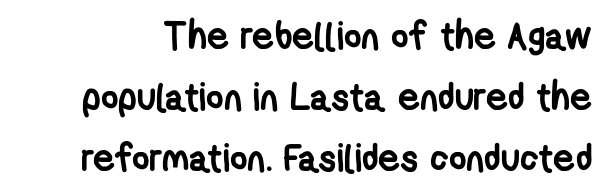
{"serif": "no", "bold": "yes", "weight": "semibold", "width": "condensed", "stroke_contrast": "low", "x_height": "medium", "monospaced": "no", "underline": "no", "line_spacing": "normal", "line_spacing_ratio": 1.6, "letter_spacing": "normal", "letter_spacing_em": 0.0, "glyph_px": 38}
